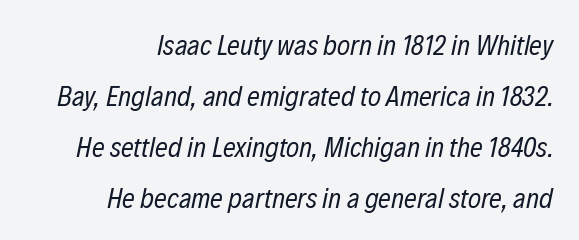
The image shows 28 px regular-weight, condensed type, italic (leaning right); set right-aligned, line spacing 1.82x, normal letter spacing, not underlined; low stroke contrast and a medium x-height.
